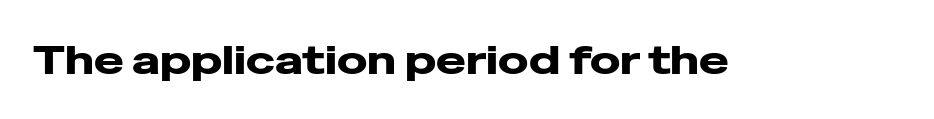
Tall strokes in this sample are plumb rather than angled. Nope, no serifs anywhere on these letters. A typesetter would call this zero additional tracking. The rendering uses natural spacing where letterforms have individual widths. The string is rendered with underlining switched off.
